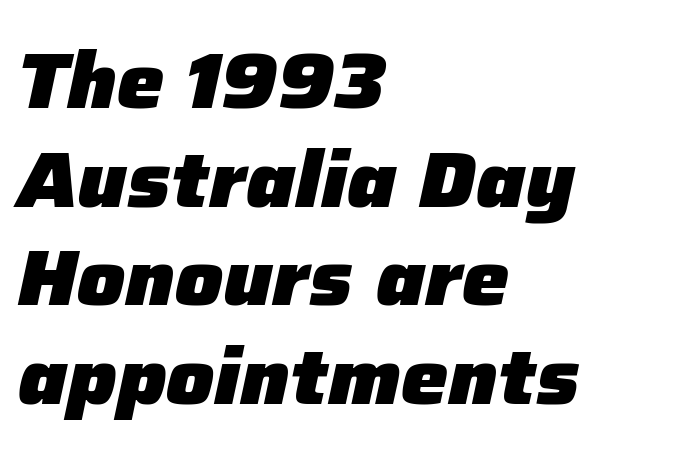
Italic? Definitely — the glyphs are oblique. The tracking reads as untouched default to a designer's eye. The typesetter chose a ragged-right arrangement here. Each letter keeps its own natural width here, so spacing adapts to shape. Compared with typical paragraphs, the rows here are spaced about the same. These lines carry a lot of weight — the face is fully bold.
